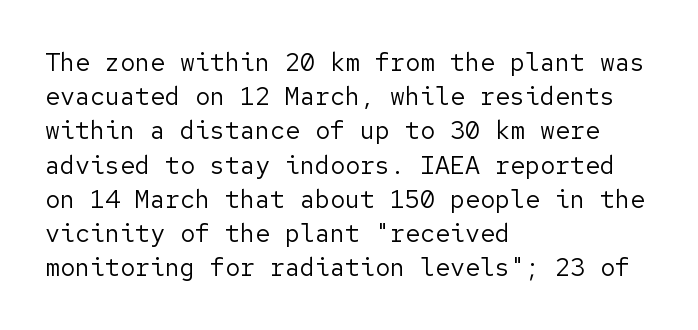
Q: Is the text bold? A: No.
Q: Is the text italic (slanted)? A: No, it is upright.
Q: Is the text underlined? A: No.
Q: How is the paragraph aligned? A: Left-aligned.
Q: Is the spacing between letters normal or unusually wide? A: Normal.
Q: Is the spacing between lines tight, normal or loose? A: Normal.
